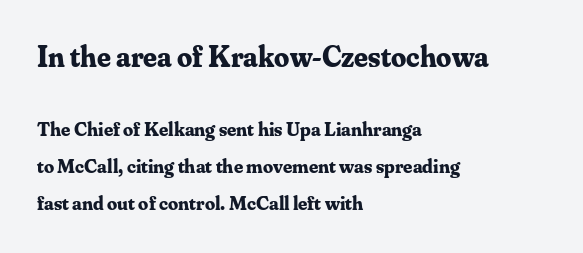
{"serif": "yes", "italic": "no", "bold": "yes", "weight": "bold", "width": "normal", "stroke_contrast": "medium", "x_height": "small", "monospaced": "no", "underline": "no", "align": "left", "line_spacing_ratio": 1.84, "letter_spacing": "normal", "letter_spacing_em": 0.0, "larger_block": "first", "size_ratio": 1.5, "glyph_px": 30}
